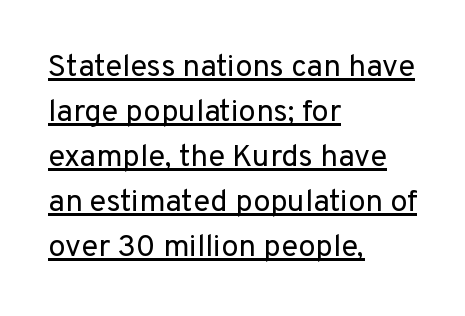
The image shows 31 px regular-weight sans-serif type, upright; set left-aligned, normal line spacing (1.45x), normal letter spacing, underlined; low stroke contrast and a medium x-height.
